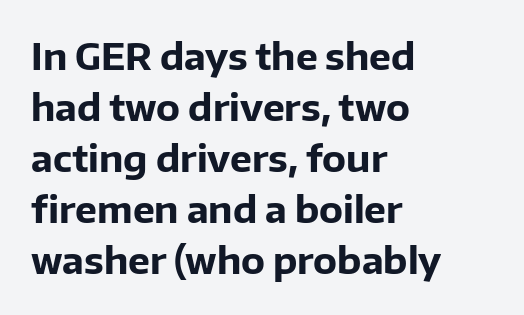
Alignment: flush left. Notice how thick the strokes are: this is what a full bold looks like. Think of a printed novel: that variable character pitch is what you see here. Regular leading. Vertical strokes here are truly vertical.
